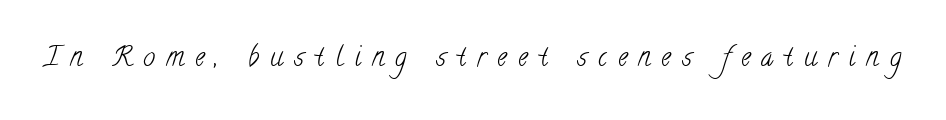
Q: Is the text bold? A: No.
Q: Is the text underlined? A: No.
Q: Is the spacing between letters normal or unusually wide? A: Unusually wide.
